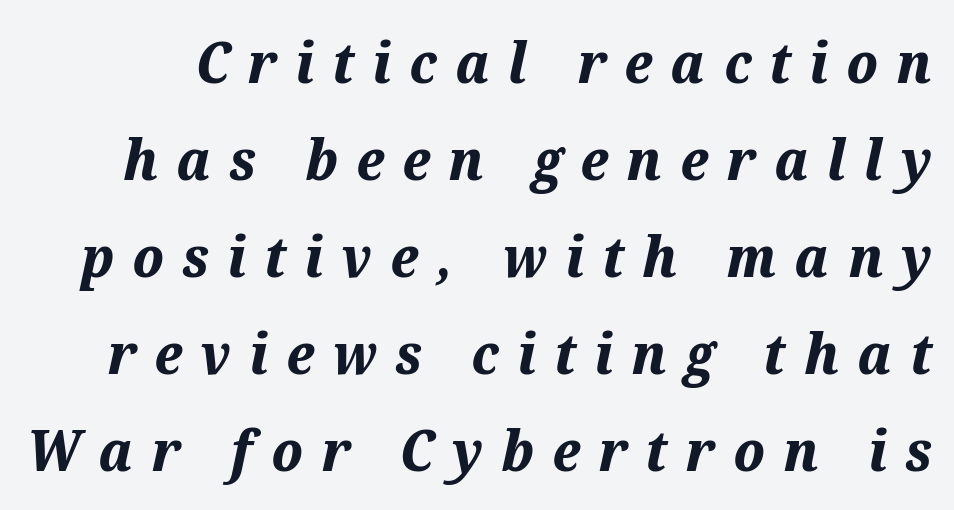
The image shows 57 px bold type, italic (leaning right); set normal line spacing (1.7x), unusually wide letter spacing (+0.32 em), not underlined; medium stroke contrast and a medium x-height.
